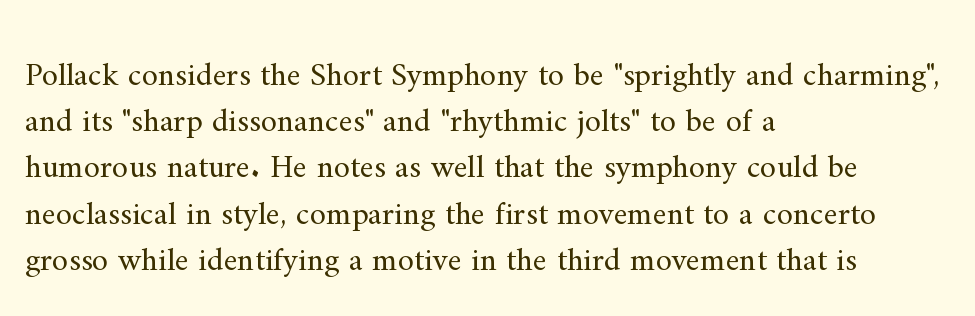
Q: Is the text bold? A: No.
Q: Is the text italic (slanted)? A: No, it is upright.
Q: Is the typeface a serif or a sans-serif typeface? A: Serif.
Q: Is the text underlined? A: No.
Q: How is the paragraph aligned? A: Left-aligned.
Q: Is the spacing between letters normal or unusually wide? A: Normal.
Q: Is the spacing between lines tight, normal or loose? A: Normal.
Q: Width (condensed, normal, or wide)? A: Normal.
Q: Stroke contrast? A: Medium.
Q: x-height? A: Small.
Q: Monospaced? A: No.
